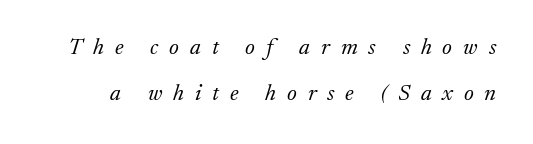
Check the space under the baseline: it is left empty. Notice how the stems are inclined rather than vertical — that's the hallmark of italics. The designer dialed line spacing up above the default. Does extra space separate the letters? Yes, quite a lot of it.
